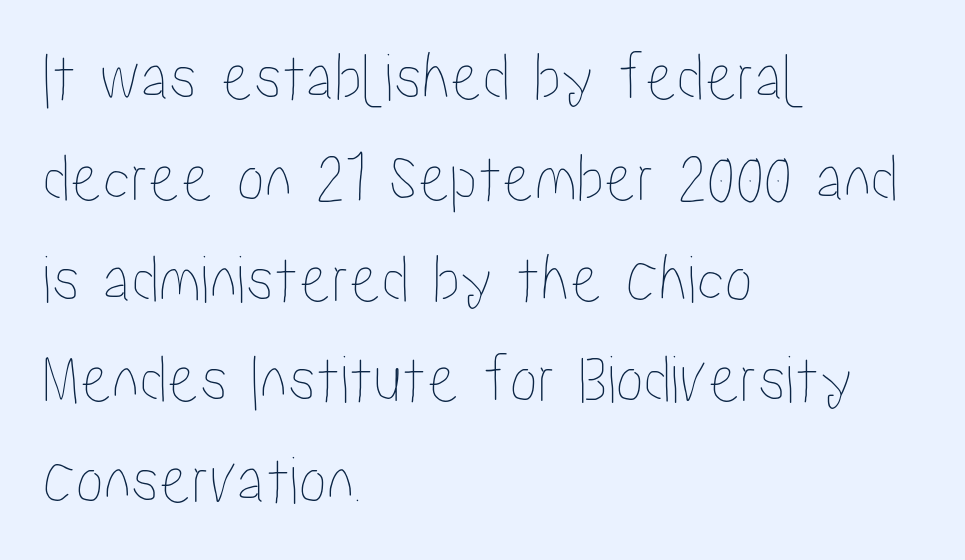
Q: Is the text italic (slanted)? A: No, it is upright.
Q: Is the text underlined? A: No.
Q: How is the paragraph aligned? A: Left-aligned.
Q: Is the spacing between letters normal or unusually wide? A: Normal.
Q: Is the spacing between lines tight, normal or loose? A: Normal.
Q: Width (condensed, normal, or wide)? A: Condensed.
Q: Stroke contrast? A: Low.
Q: x-height? A: Medium.
Q: Monospaced? A: No.
